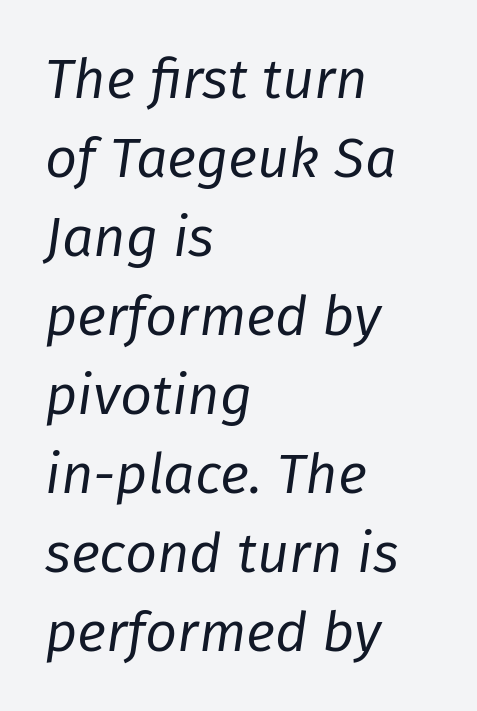
Q: Is the text bold? A: No.
Q: Is the text italic (slanted)? A: Yes, it leans right by about 8 degrees.
Q: Is the text underlined? A: No.
Q: How is the paragraph aligned? A: Left-aligned.
Q: Is the spacing between letters normal or unusually wide? A: Normal.
Q: Is the spacing between lines tight, normal or loose? A: Normal.
Q: Width (condensed, normal, or wide)? A: Normal.
Q: Stroke contrast? A: Low.
Q: x-height? A: Medium.
Q: Monospaced? A: No.
